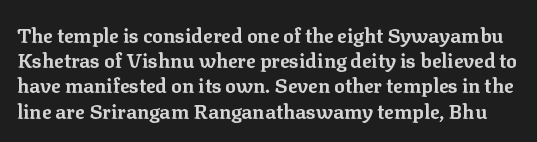
The image shows 20 px bold type, upright; set normal line spacing (1.26x), normal letter spacing, not underlined.
